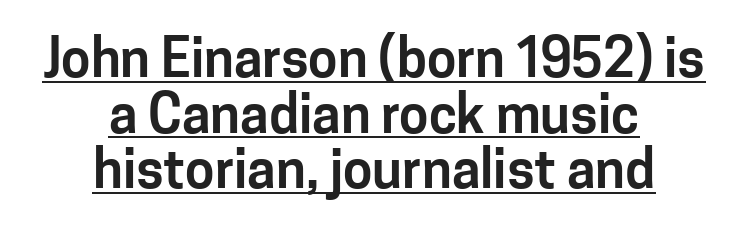
{"serif": "no", "italic": "no", "width": "normal", "stroke_contrast": "low", "x_height": "medium", "monospaced": "no", "underline": "yes", "align": "center", "line_spacing": "tight", "line_spacing_ratio": 1.05, "letter_spacing": "normal", "letter_spacing_em": 0.0, "glyph_px": 53}
